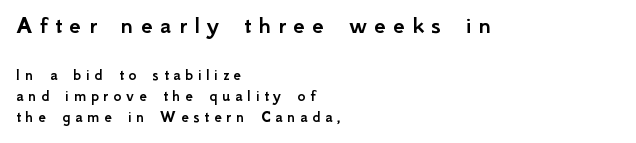
The image shows 26 px text type, upright; set left-aligned, line spacing 1.24x, unusually wide letter spacing (+0.28 em), not underlined; the first (top) block is 1.53x larger.
